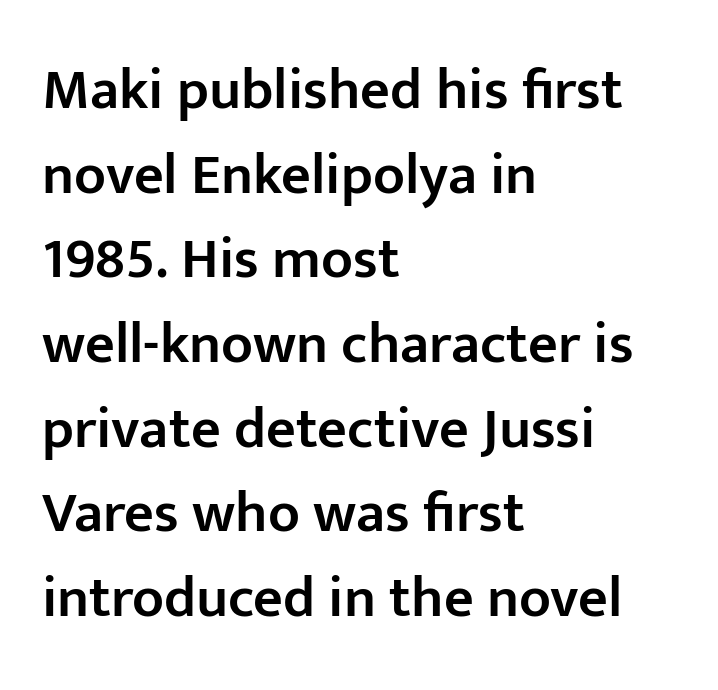
Glyph-to-glyph distance matches everyday printed text. In CSS terms this would be text-align: left. Varying glyph widths throughout — classic text-font behaviour. This is moderately heavy type, rendered in semibold.
